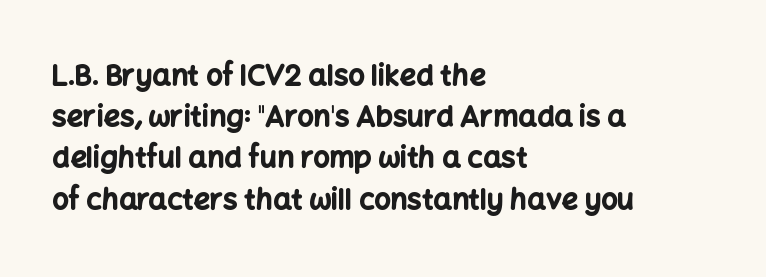
The image shows 29 px bold sans-serif type, upright; set left-aligned, normal line spacing (1.42x), normal letter spacing, not underlined; low stroke contrast and a medium x-height.
